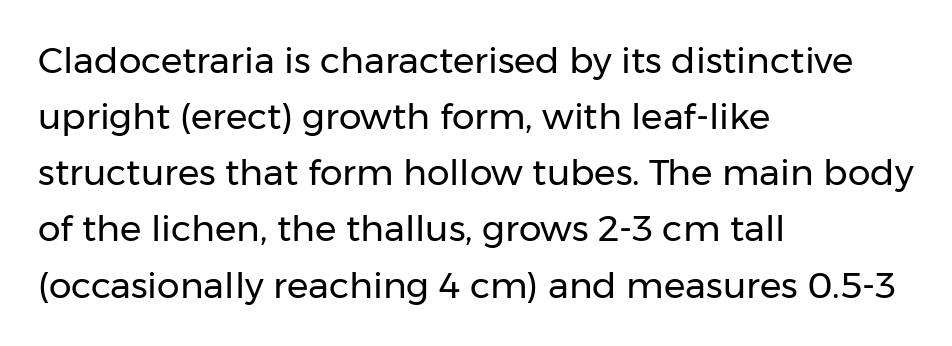
The passage shown is typed in a proportional face where columns would drift. The face used here is a sans, in the tradition of grotesques and geometrics. Each line starts at the same left margin while the right side varies. Ascenders rise straight up at ninety degrees.
